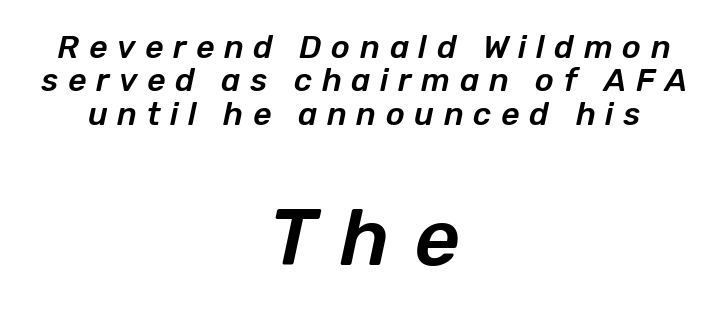
{"italic": "yes", "lean": "right", "slant_degrees": 12, "width": "normal", "stroke_contrast": "low", "x_height": "medium", "monospaced": "no", "underline": "no", "align": "center", "line_spacing": "tight", "line_spacing_ratio": 1.04, "letter_spacing": "wide", "letter_spacing_em": 0.3, "larger_block": "second", "size_ratio": 2.47, "glyph_px": 79}
